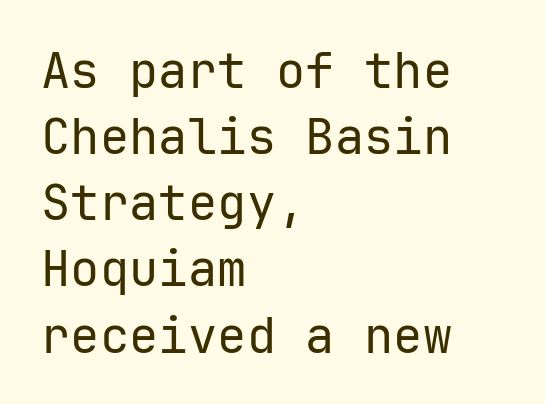
Q: Is the text bold? A: No.
Q: Is the text italic (slanted)? A: No, it is upright.
Q: Is the typeface a serif or a sans-serif typeface? A: Sans-serif.
Q: Is the text underlined? A: No.
Q: How is the paragraph aligned? A: Left-aligned.
Q: Is the spacing between letters normal or unusually wide? A: Normal.
Q: Is the spacing between lines tight, normal or loose? A: Normal.
Q: Width (condensed, normal, or wide)? A: Normal.
Q: Stroke contrast? A: Low.
Q: x-height? A: Medium.
